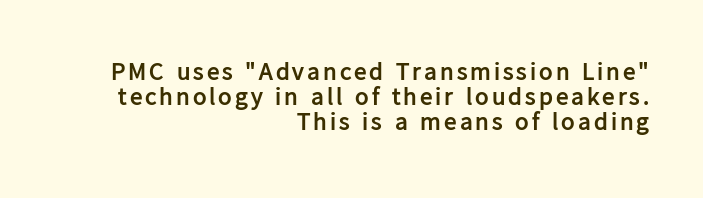
The image shows 25 px bold type, upright; set right-aligned, tight line spacing (1.01x), not underlined.
